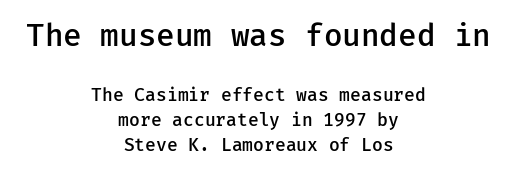
Q: Is the text bold? A: Semi-bold.
Q: Is the text italic (slanted)? A: No, it is upright.
Q: Is the typeface a serif or a sans-serif typeface? A: Sans-serif.
Q: Is the text underlined? A: No.
Q: How is the paragraph aligned? A: Centered.
Q: Is the spacing between letters normal or unusually wide? A: Normal.
Q: Is the spacing between lines tight, normal or loose? A: Normal.
Q: Which block of text is set in a larger size, the first (top) or the second (bottom)? A: The first (top) one.
Q: Width (condensed, normal, or wide)? A: Normal.
Q: Stroke contrast? A: Low.
Q: x-height? A: Medium.
